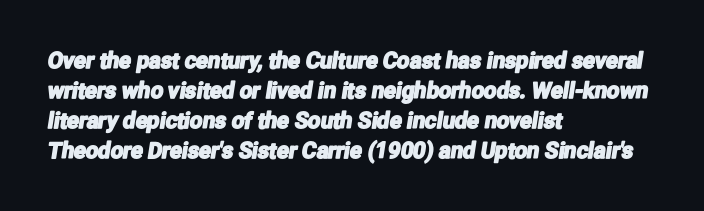
{"underline": "no", "align": "left", "line_spacing": "normal", "line_spacing_ratio": 1.36, "letter_spacing": "normal", "letter_spacing_em": 0.0, "glyph_px": 22}
